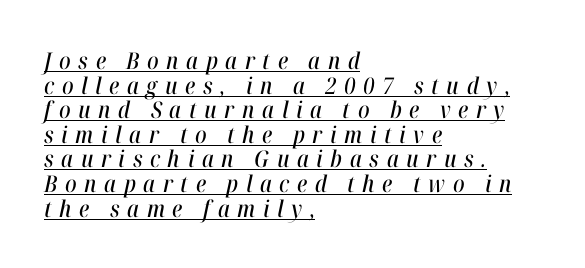
Q: Is the text italic (slanted)? A: Yes, it leans right by about 12 degrees.
Q: Is the text underlined? A: Yes.
Q: How is the paragraph aligned? A: Left-aligned.
Q: Is the spacing between letters normal or unusually wide? A: Unusually wide.
Q: Is the spacing between lines tight, normal or loose? A: Tight.
